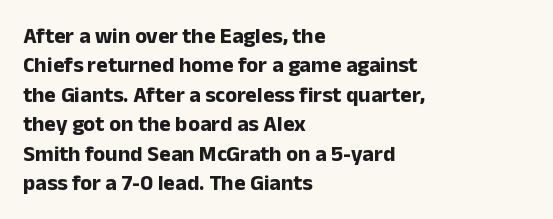
{"italic": "no", "bold": "yes", "underline": "no", "align": "left", "line_spacing": "normal", "line_spacing_ratio": 1.34, "letter_spacing": "normal", "letter_spacing_em": 0.0, "glyph_px": 22}
